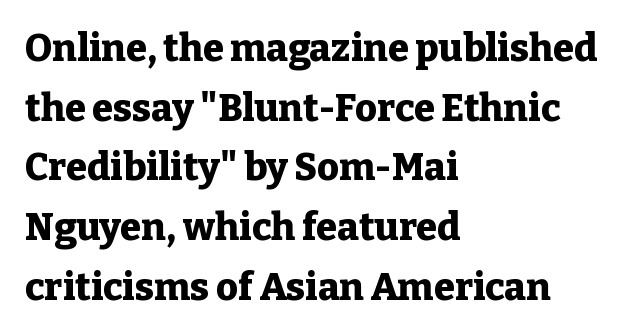
{"serif": "yes", "italic": "no", "bold": "yes", "weight": "heavy", "width": "normal", "stroke_contrast": "low", "x_height": "medium", "monospaced": "no", "underline": "no", "align": "left", "line_spacing": "normal", "line_spacing_ratio": 1.57, "letter_spacing": "normal", "letter_spacing_em": 0.0, "glyph_px": 38}
